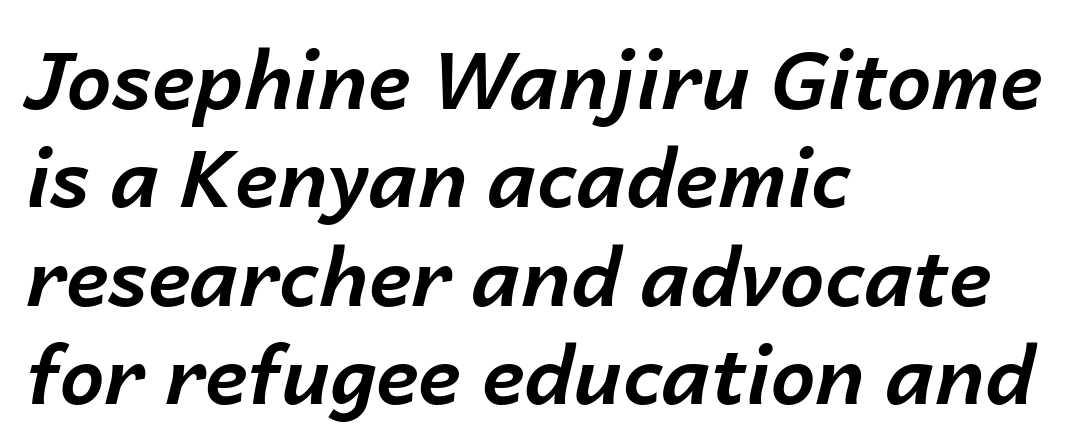
The image shows 80 px bold type, italic (leaning right); set left-aligned, line spacing 1.23x, normal letter spacing, not underlined; low stroke contrast and a medium x-height.
